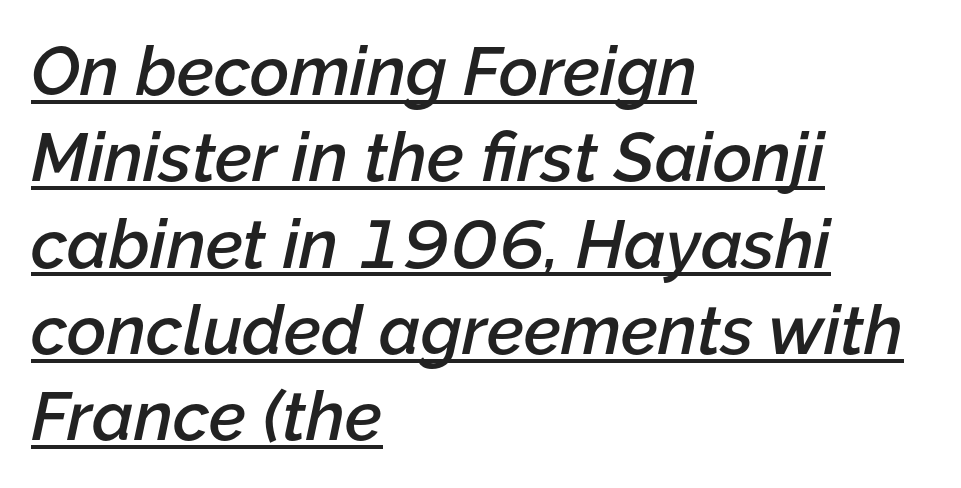
Honestly, the row spacing looks completely unremarkable. Proportional: the letters do not fall into vertical columns. Slanted lettering throughout. Alignment: flush left. Every letter is mildly thick-stroked: semibold rather than bold. The gaps between neighbouring characters are ordinary and unremarkable.
